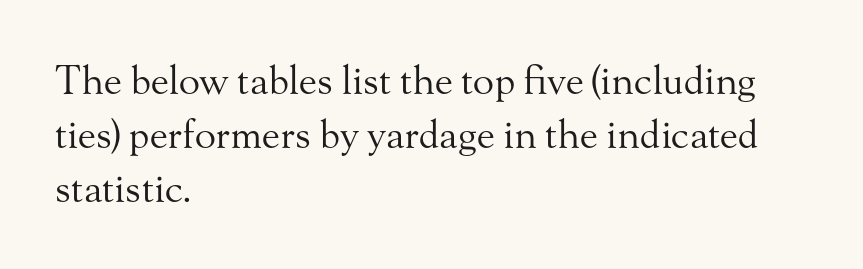
The image shows 39 px regular-weight serif type, upright; set left-aligned, normal line spacing (1.38x), normal letter spacing, not underlined; medium stroke contrast and a small x-height.
